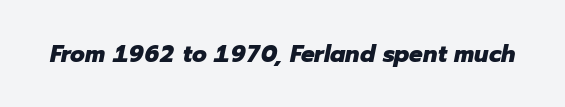
Q: Is the text bold? A: Yes.
Q: Is the text italic (slanted)? A: Yes, it leans right by about 12 degrees.
Q: Is the text underlined? A: No.
Q: Is the spacing between letters normal or unusually wide? A: Normal.
